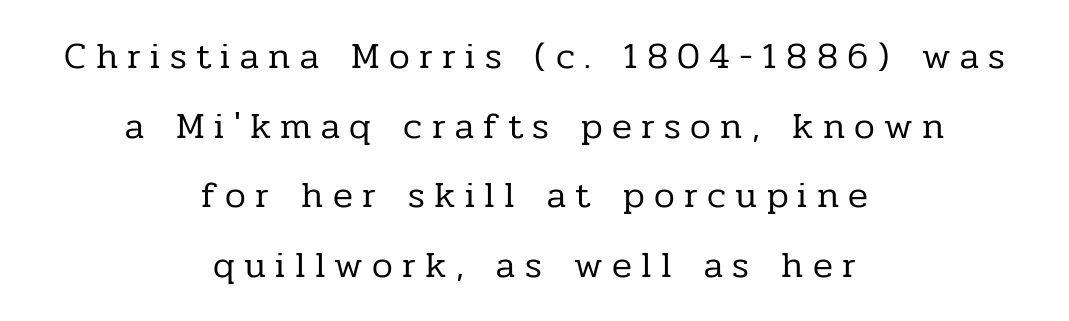
Casual observation: everything's sitting right in the middle. The passage shown is typed in a proportional face where columns would drift. Think standard paragraph weight, or any step lighter than that. The gaps between neighbouring characters are conspicuously large.
